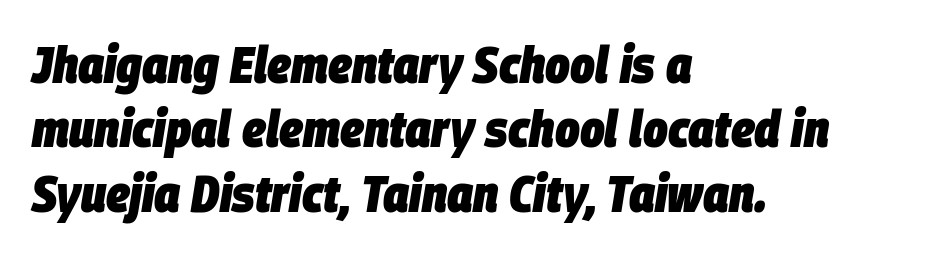
The image shows 52 px heavy, condensed type, italic (leaning right); set left-aligned, line spacing 1.24x, normal letter spacing, not underlined; low stroke contrast and a large x-height.
